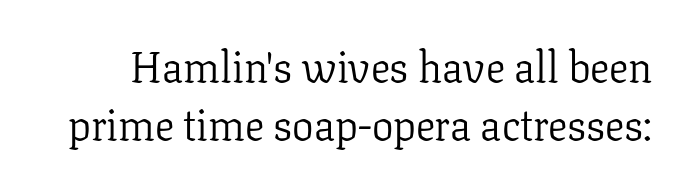
{"serif": "yes", "italic": "no", "bold": "no", "weight": "light", "width": "normal", "stroke_contrast": "low", "x_height": "medium", "monospaced": "no", "underline": "no", "line_spacing": "normal", "line_spacing_ratio": 1.34, "letter_spacing": "normal", "letter_spacing_em": 0.0, "glyph_px": 43}
